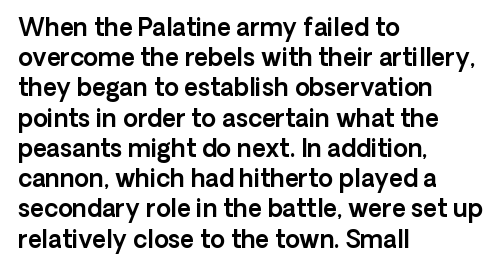
The image shows 24 px text type, upright; set left-aligned, normal line spacing (1.26x), normal letter spacing, not underlined.
